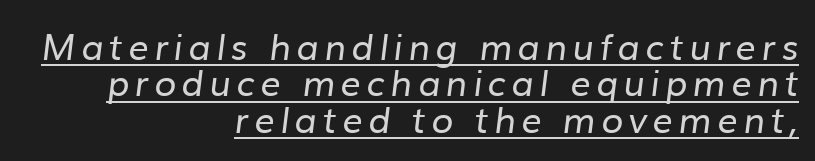
{"serif": "no", "bold": "no", "weight": "regular", "width": "normal", "stroke_contrast": "low", "x_height": "medium", "monospaced": "no", "underline": "yes", "align": "right", "line_spacing": "tight", "line_spacing_ratio": 1.01, "glyph_px": 36}
